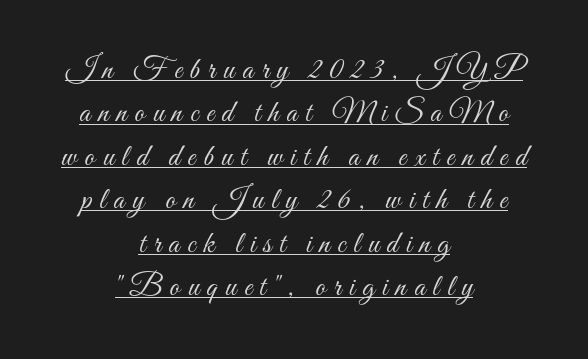
The image shows 31 px light, condensed type; set centered, normal line spacing (1.4x), unusually wide letter spacing (+0.25 em), underlined; medium stroke contrast and a small x-height.
